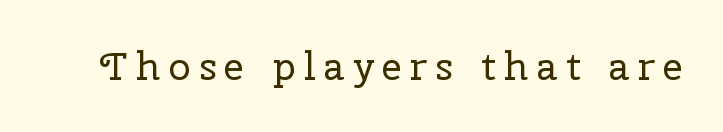
The image shows 39 px regular-weight serif type, upright; set unusually wide letter spacing (+0.22 em), not underlined; low stroke contrast and a medium x-height.
